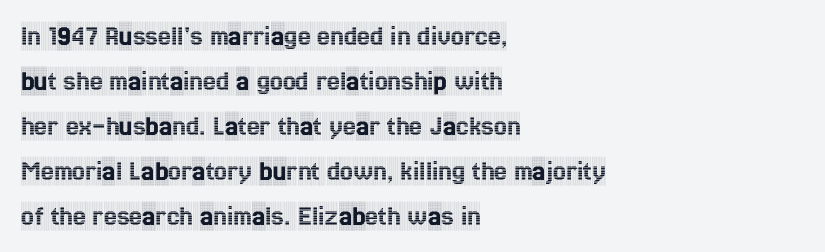
{"serif": "yes", "italic": "no", "width": "condensed", "x_height": "large", "monospaced": "no", "underline": "no", "align": "left", "line_spacing": "normal", "line_spacing_ratio": 1.55, "letter_spacing": "normal", "letter_spacing_em": 0.0, "glyph_px": 29}
